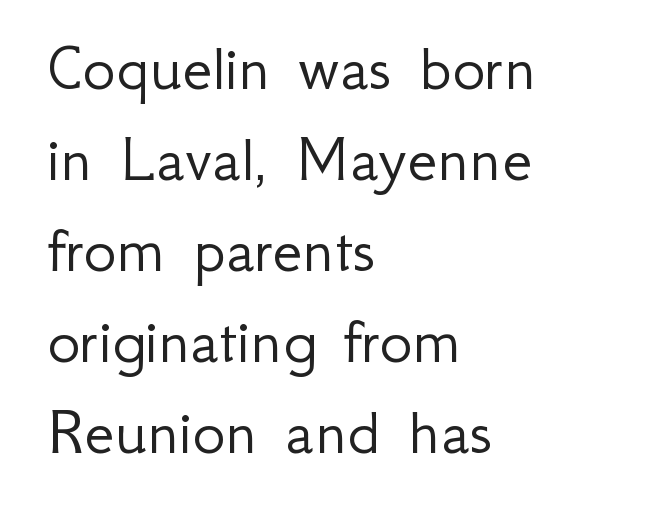
Q: Is the text bold? A: No.
Q: Is the text italic (slanted)? A: No, it is upright.
Q: Is the typeface a serif or a sans-serif typeface? A: Sans-serif.
Q: Is the text underlined? A: No.
Q: How is the paragraph aligned? A: Left-aligned.
Q: Is the spacing between letters normal or unusually wide? A: Normal.
Q: Is the spacing between lines tight, normal or loose? A: Normal.
Q: Width (condensed, normal, or wide)? A: Normal.
Q: Stroke contrast? A: Low.
Q: x-height? A: Small.
Q: Monospaced? A: No.
